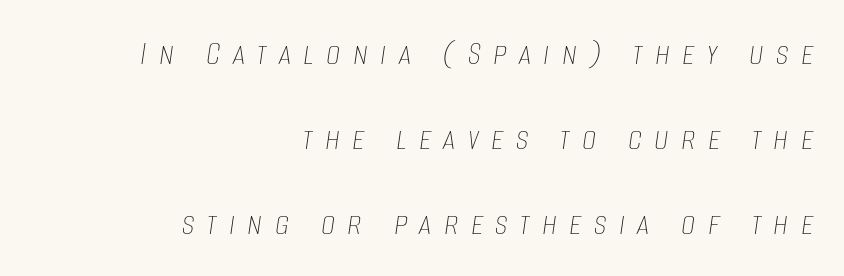
{"italic": "yes", "lean": "right", "slant_degrees": 8, "bold": "no", "weight": "thin", "width": "condensed", "stroke_contrast": "low", "x_height": "large", "monospaced": "no", "underline": "no", "align": "right", "line_spacing": "loose", "line_spacing_ratio": 2.36, "letter_spacing": "wide", "letter_spacing_em": 0.34, "glyph_px": 36}
